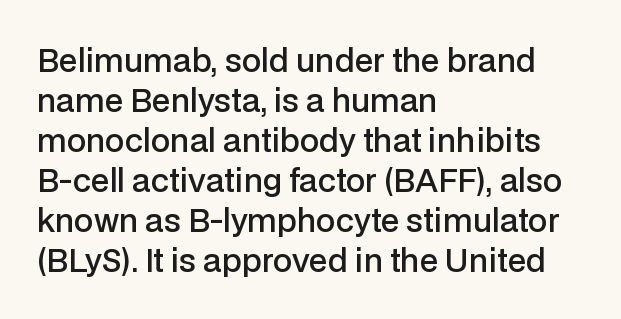
The rendering uses a moderate line-height, typical for paragraphs. The rendering keeps characters at their native spacing. When letters stand straight like this, we call the style roman or upright. Its strokes are somewhat broadened, the hallmark of semibold type. This sample has the flowing, uneven cadence of proportional lettering. The type family on display is of the sans-serif kind.
